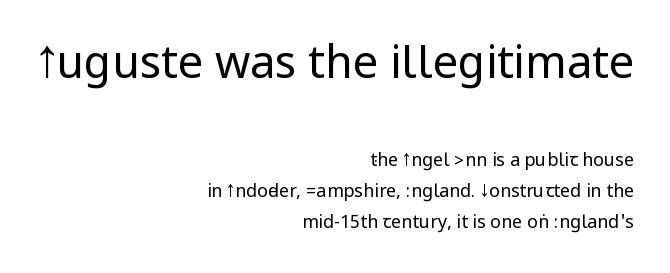
The image shows 45 px regular-weight, condensed sans-serif type, upright; set right-aligned, line spacing 1.72x, normal letter spacing, not underlined; the first (top) block is 2.5x larger; low stroke contrast.
